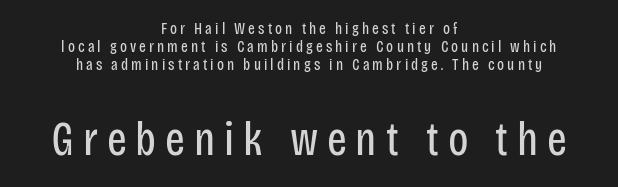
Q: Is the text bold? A: No.
Q: Is the text italic (slanted)? A: No, it is upright.
Q: Is the typeface a serif or a sans-serif typeface? A: Sans-serif.
Q: Is the text underlined? A: No.
Q: How is the paragraph aligned? A: Centered.
Q: Is the spacing between lines tight, normal or loose? A: Tight.
Q: Which block of text is set in a larger size, the first (top) or the second (bottom)? A: The second (bottom) one.
Q: Width (condensed, normal, or wide)? A: Condensed.
Q: Stroke contrast? A: Low.
Q: x-height? A: Large.
Q: Monospaced? A: No.
